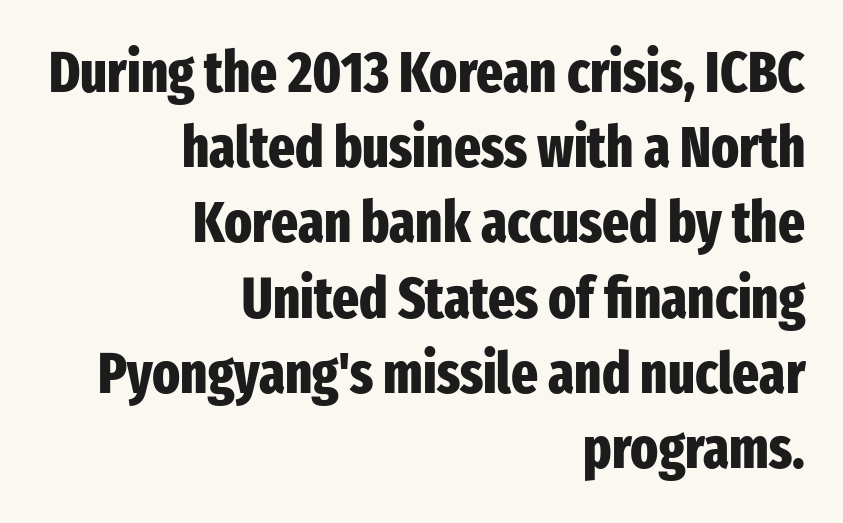
The rendering uses natural spacing where letterforms have individual widths. Posture: vertical. The passage shown stacks its lines at a standard gap. A typesetter would label this face a sans.
